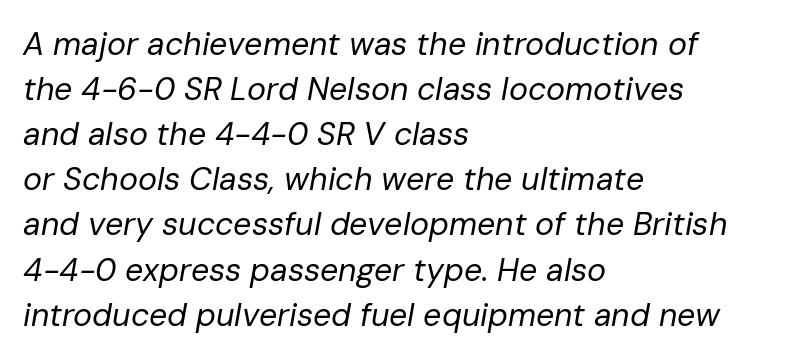
A typesetter would call this zero additional tracking. Nobody drew a line under any word here. The space between consecutive lines is moderate. Note the varied advance widths — an 'i' is clearly narrower than an 'm'. Slant detected: the letters are inclined.
